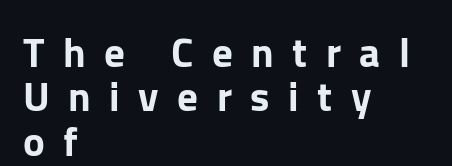
The image shows 41 px sans-serif type, upright; set left-aligned, tight line spacing (1.08x), unusually wide letter spacing (+0.45 em), not underlined; low stroke contrast and a medium x-height.
